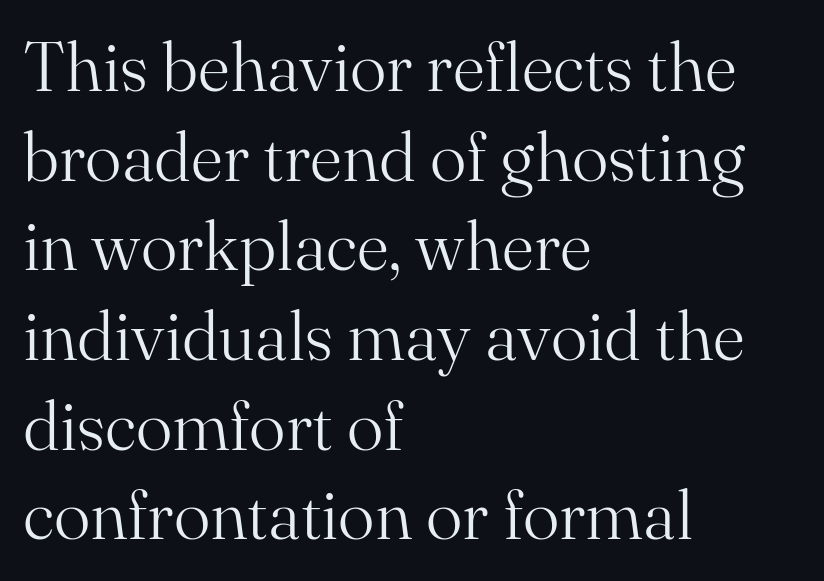
Q: Is the text bold? A: No.
Q: Is the text italic (slanted)? A: No, it is upright.
Q: Is the typeface a serif or a sans-serif typeface? A: Serif.
Q: Is the text underlined? A: No.
Q: How is the paragraph aligned? A: Left-aligned.
Q: Is the spacing between letters normal or unusually wide? A: Normal.
Q: Is the spacing between lines tight, normal or loose? A: Normal.
Q: Width (condensed, normal, or wide)? A: Normal.
Q: Stroke contrast? A: Medium.
Q: x-height? A: Small.
Q: Monospaced? A: No.
